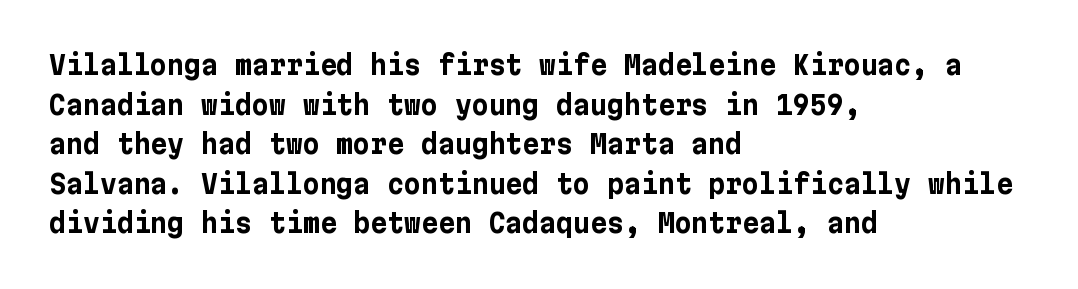
{"italic": "no", "bold": "yes", "underline": "no", "align": "left", "line_spacing": "normal", "line_spacing_ratio": 1.52, "letter_spacing": "normal", "letter_spacing_em": 0.0, "glyph_px": 26}
